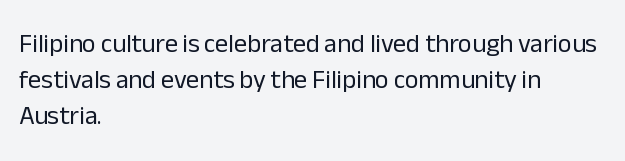
Q: Is the text bold? A: No.
Q: Is the text italic (slanted)? A: No, it is upright.
Q: Is the text underlined? A: No.
Q: How is the paragraph aligned? A: Left-aligned.
Q: Is the spacing between letters normal or unusually wide? A: Normal.
Q: Is the spacing between lines tight, normal or loose? A: Normal.
